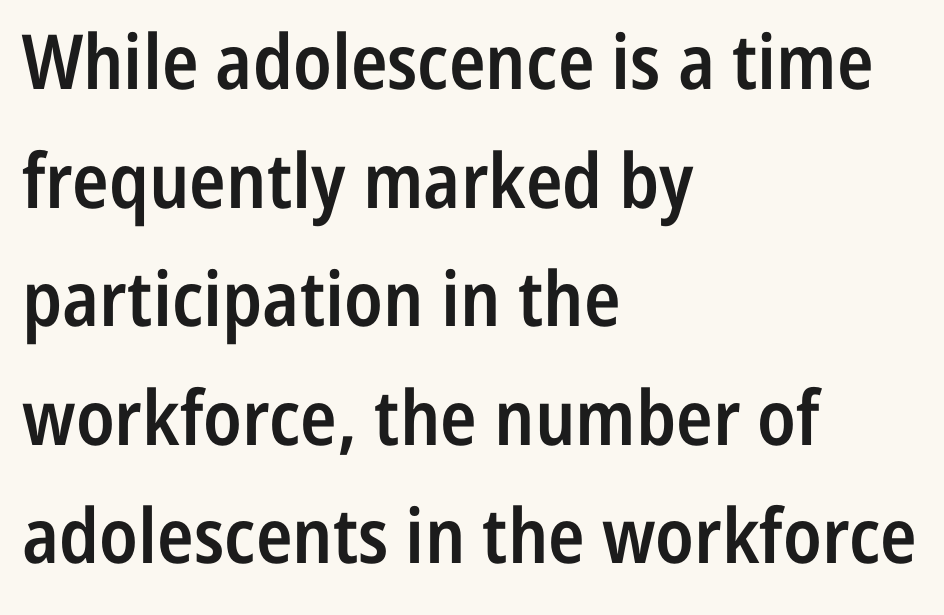
{"serif": "no", "italic": "no", "bold": "semi", "weight": "semibold", "width": "condensed", "stroke_contrast": "low", "x_height": "medium", "monospaced": "no", "underline": "no", "align": "left", "line_spacing": "normal", "line_spacing_ratio": 1.56, "letter_spacing": "normal", "letter_spacing_em": 0.0, "glyph_px": 76}
